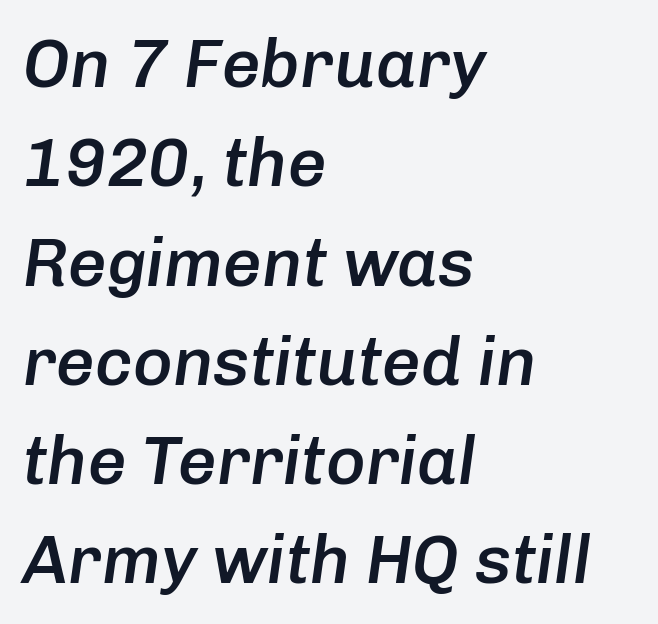
{"italic": "yes", "lean": "right", "slant_degrees": 8, "bold": "semi", "weight": "semibold", "width": "normal", "stroke_contrast": "low", "x_height": "medium", "monospaced": "no", "underline": "no", "align": "left", "line_spacing": "normal", "line_spacing_ratio": 1.46, "letter_spacing": "normal", "letter_spacing_em": 0.0, "glyph_px": 68}
